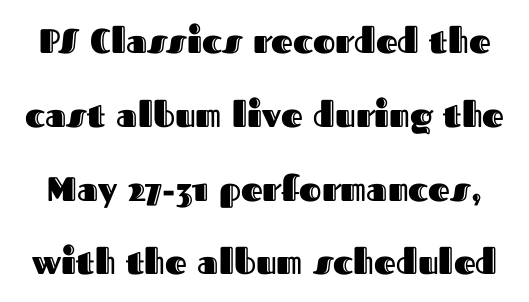
The image shows 34 px text type, upright; set loose line spacing (2.17x), normal letter spacing, not underlined; a medium x-height.
